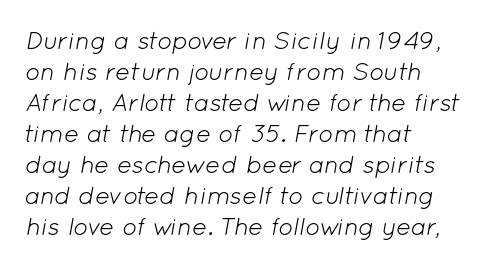
Q: Is the text bold? A: No.
Q: Is the text italic (slanted)? A: Yes, it leans right by about 12 degrees.
Q: Is the text underlined? A: No.
Q: How is the paragraph aligned? A: Left-aligned.
Q: Is the spacing between letters normal or unusually wide? A: Normal.
